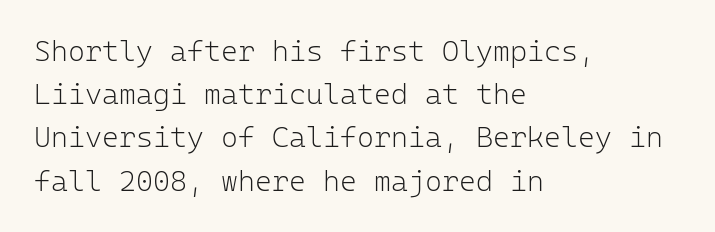
The image shows 29 px light sans-serif type, upright, monospaced; set left-aligned, normal line spacing (1.49x), normal letter spacing, not underlined; low stroke contrast and a medium x-height.
